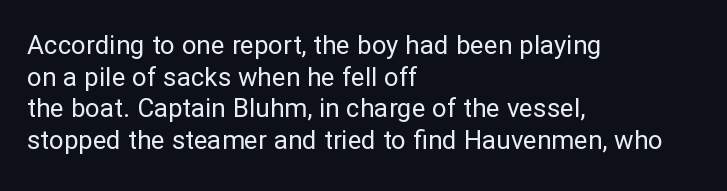
Q: Is the text bold? A: No.
Q: Is the text italic (slanted)? A: No, it is upright.
Q: Is the text underlined? A: No.
Q: How is the paragraph aligned? A: Left-aligned.
Q: Is the spacing between letters normal or unusually wide? A: Normal.
